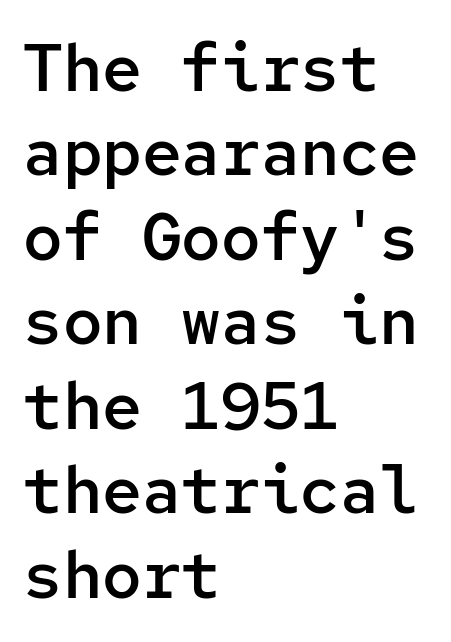
The image shows 66 px semibold sans-serif type, upright, monospaced; set left-aligned, normal line spacing (1.28x), normal letter spacing, not underlined; low stroke contrast and a medium x-height.
